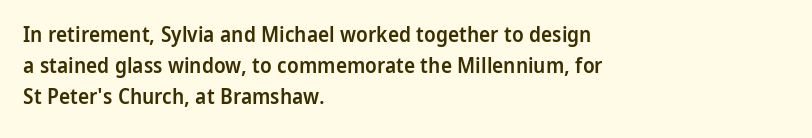
{"italic": "no", "bold": "semi", "underline": "no", "align": "left", "line_spacing": "normal", "line_spacing_ratio": 1.47, "letter_spacing": "normal", "letter_spacing_em": 0.0, "glyph_px": 21}
